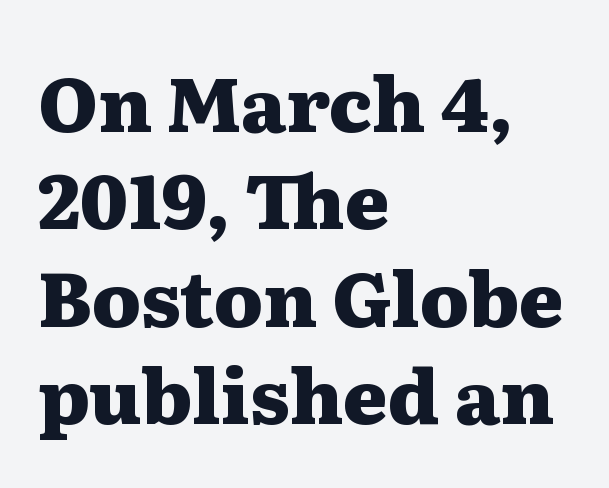
A serif font was chosen for this passage. Do the characters align in a grid? No, the font is proportional. Vertically, the passage feels balanced, rows spaced as you'd expect. Nobody touched the tracking dial on this one. What weight is shown? A full bold with thick strokes.
